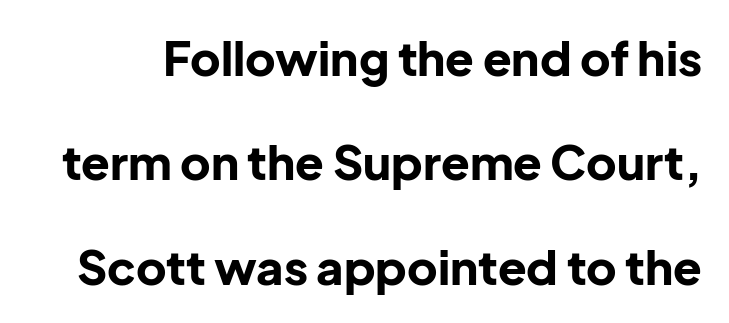
Q: Is the text bold? A: Yes.
Q: Is the text italic (slanted)? A: No, it is upright.
Q: Is the typeface a serif or a sans-serif typeface? A: Sans-serif.
Q: Is the text underlined? A: No.
Q: Is the spacing between letters normal or unusually wide? A: Normal.
Q: Is the spacing between lines tight, normal or loose? A: Loose.
Q: Width (condensed, normal, or wide)? A: Normal.
Q: Stroke contrast? A: Low.
Q: x-height? A: Medium.
Q: Monospaced? A: No.
